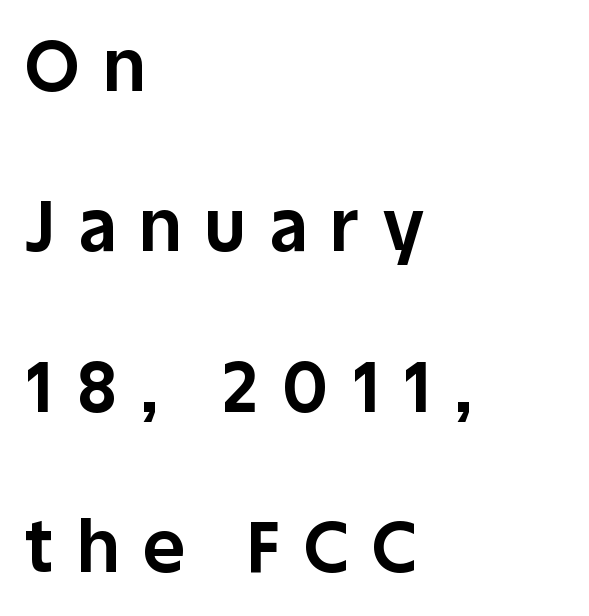
You could not count columns in this text — the font is proportionally spaced. The characters display no serif detailing; their extremities are plain. Do the letters lean? They stand straight. Horizontally, the lines are justified to the leading edge only.
